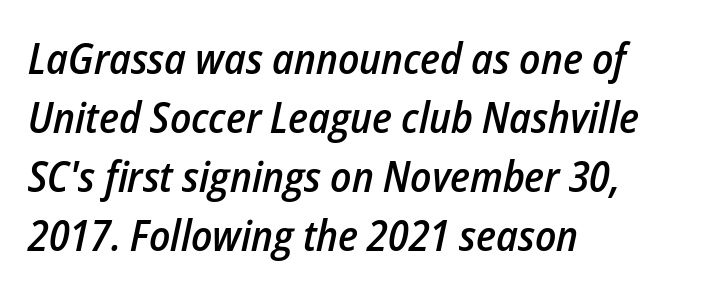
{"italic": "yes", "lean": "right", "slant_degrees": 12, "bold": "semi", "weight": "semibold", "width": "condensed", "stroke_contrast": "low", "x_height": "medium", "monospaced": "no", "underline": "no", "align": "left", "line_spacing": "normal", "line_spacing_ratio": 1.37, "letter_spacing": "normal", "letter_spacing_em": 0.0, "glyph_px": 43}
